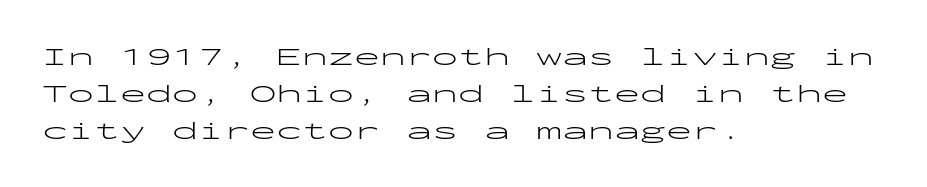
{"italic": "no", "bold": "no", "underline": "no", "align": "left", "line_spacing": "normal", "line_spacing_ratio": 1.43, "letter_spacing": "normal", "letter_spacing_em": 0.0, "glyph_px": 26}
